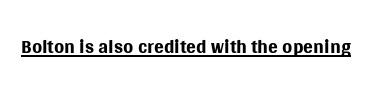
The image shows 29 px regular-weight sans-serif type, upright; set normal letter spacing, underlined; medium stroke contrast and a large x-height.
